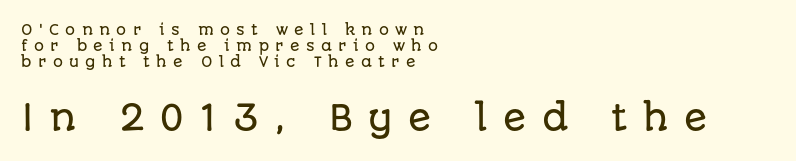
Character widths vary here, with narrow letters taking less room than wide ones. Notice how the passage keeps a crisp vertical edge on the left only. Line spacing here is tight. Display-style spreading of the glyphs; the letterfit is very open.
